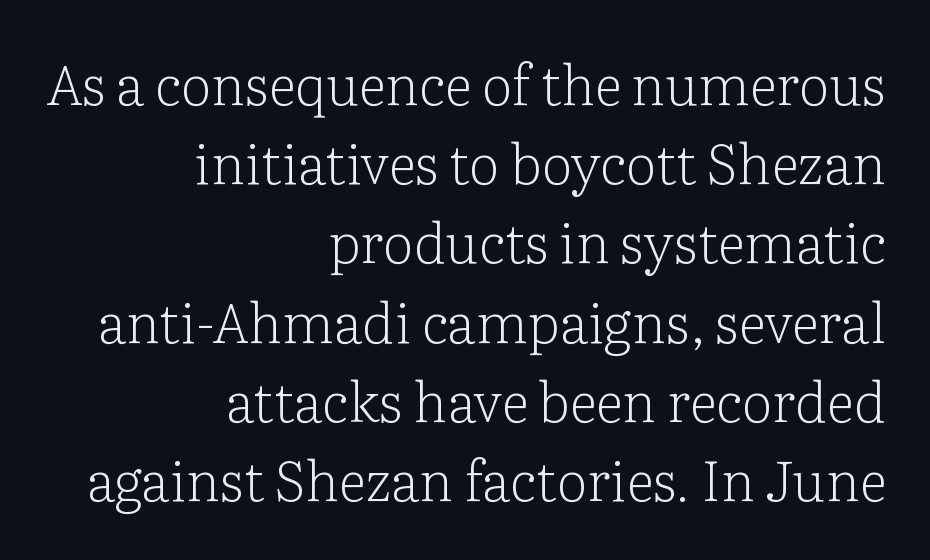
The lines sit at an ordinary, default distance from one another. Stems here are at most as thick as an everyday book face. Is the block centered? No — it sits flush against the right margin. To sum up the face: it has serifs. Rendered with straight, roman letterforms. The passage shown is not underscored anywhere.
